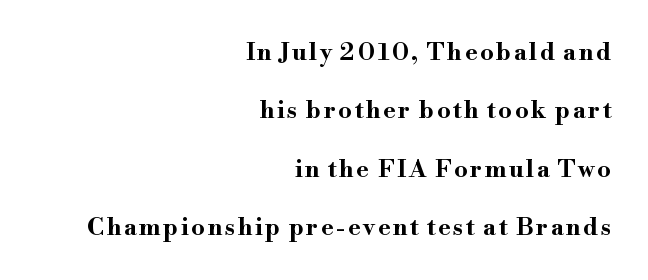
Q: Is the text bold? A: Yes.
Q: Is the text italic (slanted)? A: No, it is upright.
Q: Is the text underlined? A: No.
Q: How is the paragraph aligned? A: Right-aligned.
Q: Is the spacing between lines tight, normal or loose? A: Loose.
